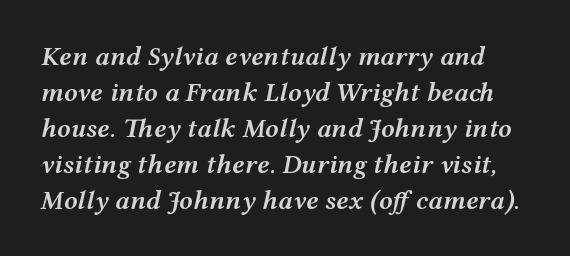
Q: Is the text bold? A: Semi-bold.
Q: Is the text italic (slanted)? A: Yes, it leans right by about 12 degrees.
Q: Is the text underlined? A: No.
Q: Is the spacing between letters normal or unusually wide? A: Normal.
Q: Is the spacing between lines tight, normal or loose? A: Normal.
